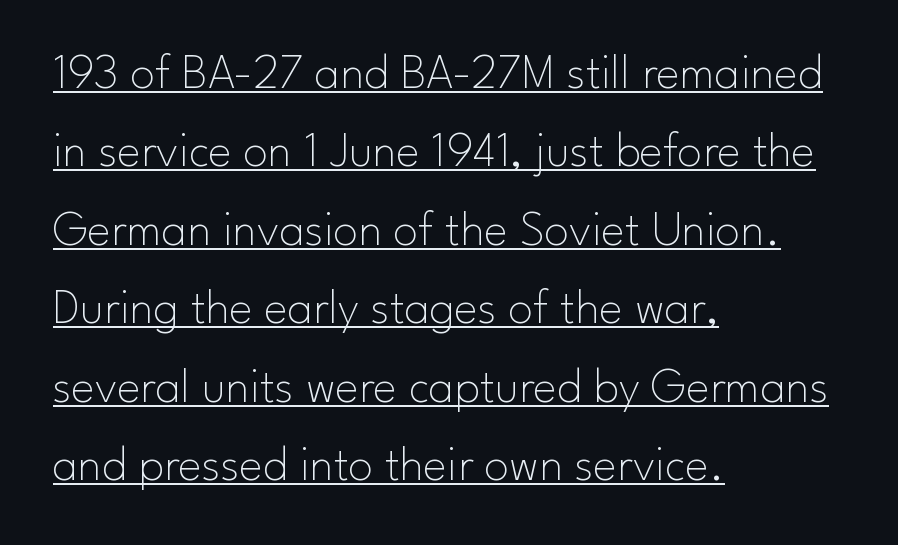
{"serif": "no", "italic": "no", "bold": "no", "weight": "thin", "width": "normal", "stroke_contrast": "low", "x_height": "small", "monospaced": "no", "underline": "yes", "align": "left", "line_spacing": "normal", "line_spacing_ratio": 1.57, "letter_spacing": "normal", "letter_spacing_em": 0.0, "glyph_px": 50}
